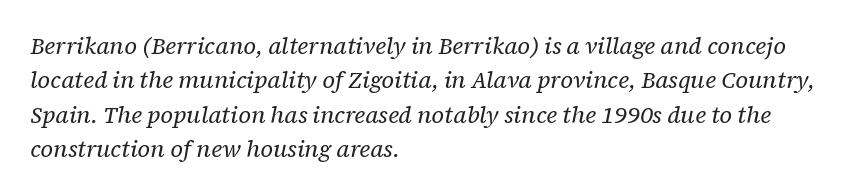
{"italic": "yes", "lean": "right", "slant_degrees": 12, "bold": "no", "underline": "no", "align": "left", "line_spacing": "normal", "line_spacing_ratio": 1.5, "letter_spacing": "normal", "letter_spacing_em": 0.0, "glyph_px": 23}
